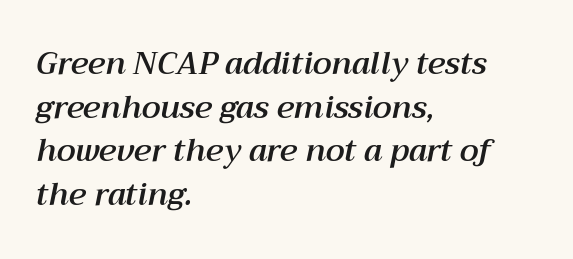
The image shows 31 px text type, italic (leaning right); set left-aligned, normal line spacing (1.41x), normal letter spacing, not underlined; medium stroke contrast and a medium x-height.
